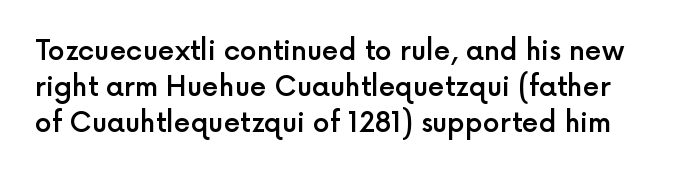
The horizontal fit of the characters is conventional and even. Underline: absent. The sample has been set in demibold, a notch under bold. A typesetter would call this leading conventional body-copy spacing. The axis of the letterforms is exactly vertical.
